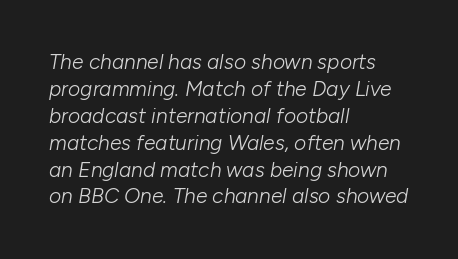
The type is set solid horizontally, with unmodified tracking. This reads as an unemphasized weight, regular at the heaviest. Does the leading feel generous? No, just average. The paragraph shown leans on its left margin. Decoration check: the copy has no underline.
